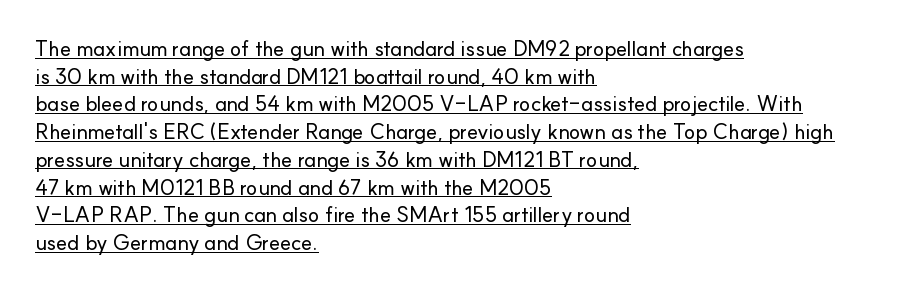
Q: Is the text italic (slanted)? A: No, it is upright.
Q: Is the text underlined? A: Yes.
Q: How is the paragraph aligned? A: Left-aligned.
Q: Is the spacing between letters normal or unusually wide? A: Normal.
Q: Is the spacing between lines tight, normal or loose? A: Normal.
